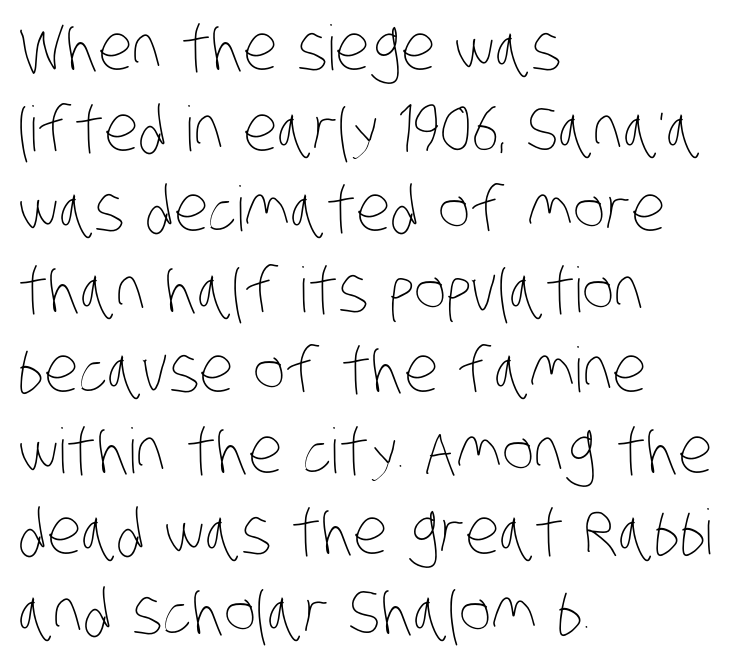
{"bold": "no", "weight": "thin", "width": "condensed", "stroke_contrast": "low", "x_height": "large", "monospaced": "no", "underline": "no", "align": "left", "line_spacing": "normal", "line_spacing_ratio": 1.3, "letter_spacing": "normal", "letter_spacing_em": 0.0, "glyph_px": 62}
